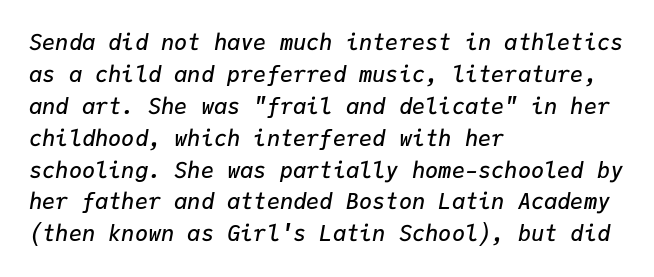
The image shows 22 px text type, italic (leaning right); set left-aligned, normal line spacing (1.45x), normal letter spacing, not underlined.
